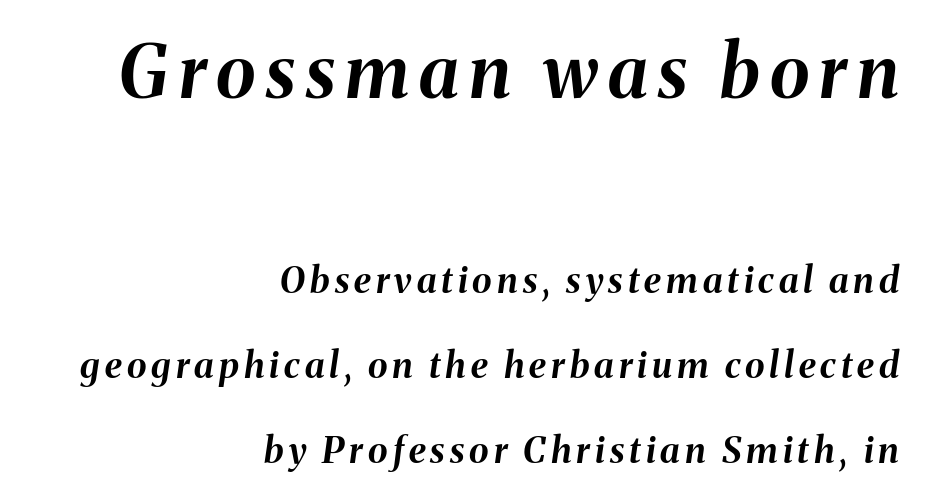
{"italic": "yes", "lean": "right", "slant_degrees": 8, "bold": "yes", "weight": "bold", "width": "normal", "stroke_contrast": "medium", "x_height": "medium", "monospaced": "no", "underline": "no", "align": "right", "line_spacing": "loose", "line_spacing_ratio": 2.36, "larger_block": "first", "size_ratio": 2.03, "glyph_px": 73}
